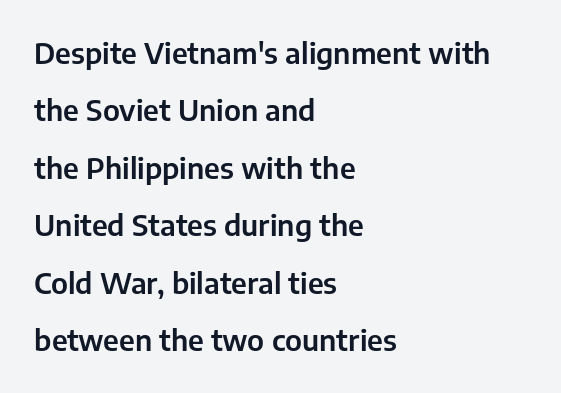
{"serif": "no", "italic": "no", "width": "normal", "stroke_contrast": "low", "x_height": "medium", "monospaced": "no", "underline": "no", "align": "left", "line_spacing": "loose", "line_spacing_ratio": 1.98, "letter_spacing": "normal", "letter_spacing_em": 0.0, "glyph_px": 29}
